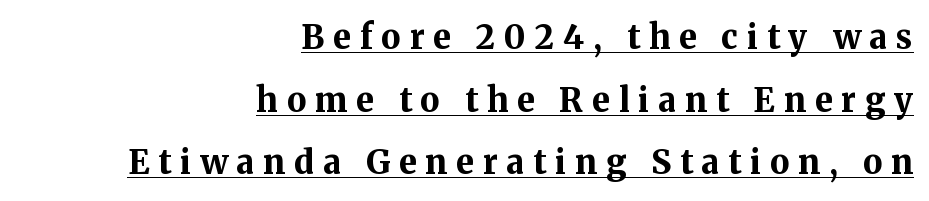
The face used here has the dense, thick strokes of a bold. Does the lettering tilt? It doesn't — this is upright. Every row of glyphs terminates at an identical x-position on the right. Examine the stroke ends and you'll spot serifs.
